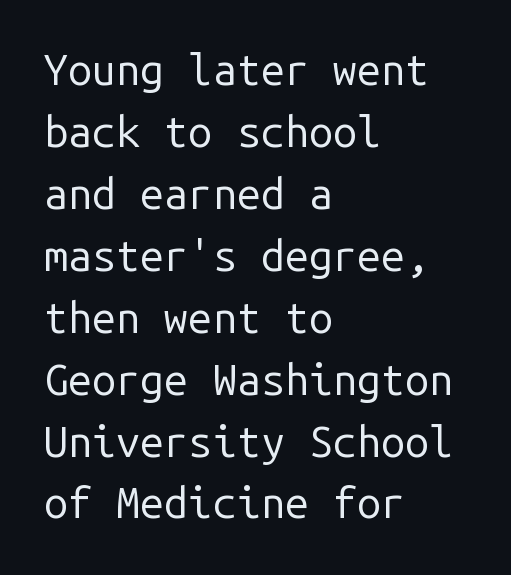
The image shows 43 px regular-weight sans-serif type, upright, monospaced; set left-aligned, normal line spacing (1.44x), normal letter spacing, not underlined; low stroke contrast and a medium x-height.
